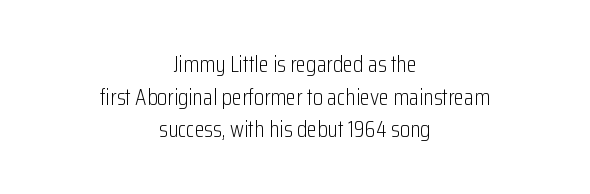
Compared with typical body copy, the letter spacing here is the same. The weight tops out at a normal text grade. Vertical strokes here are truly vertical. The foot of each line stays bare and open. Short and long lines alike share a common midpoint.
